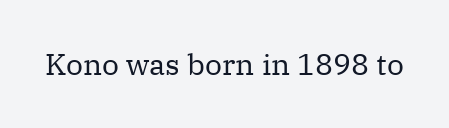
{"serif": "yes", "italic": "no", "bold": "no", "weight": "regular", "width": "normal", "stroke_contrast": "medium", "x_height": "medium", "monospaced": "no", "underline": "no", "letter_spacing": "normal", "letter_spacing_em": 0.0, "glyph_px": 30}
